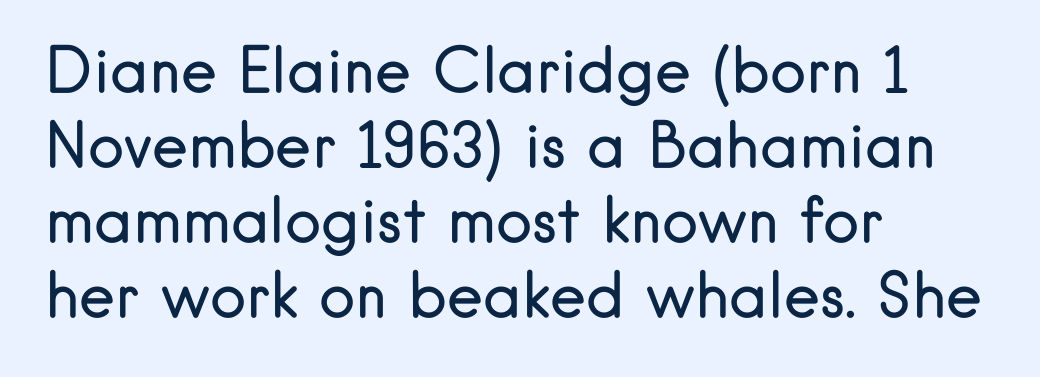
{"serif": "no", "italic": "no", "bold": "no", "weight": "regular", "width": "normal", "stroke_contrast": "low", "x_height": "small", "monospaced": "no", "underline": "no", "align": "left", "line_spacing_ratio": 1.23, "letter_spacing": "normal", "letter_spacing_em": 0.0, "glyph_px": 61}
